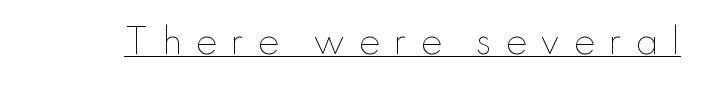
{"italic": "no", "bold": "no", "weight": "thin", "width": "normal", "stroke_contrast": "low", "x_height": "small", "monospaced": "no", "underline": "yes", "letter_spacing": "wide", "letter_spacing_em": 0.39, "glyph_px": 33}
